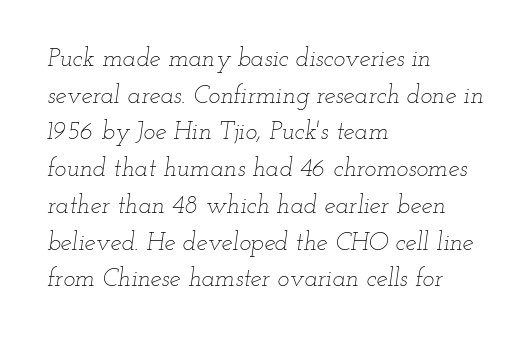
{"italic": "yes", "lean": "right", "slant_degrees": 12, "bold": "no", "underline": "no", "align": "left", "line_spacing": "normal", "line_spacing_ratio": 1.47, "letter_spacing": "normal", "letter_spacing_em": 0.0, "glyph_px": 25}
